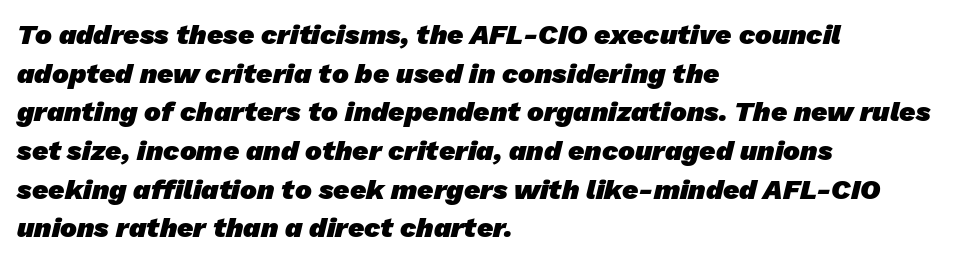
{"serif": "no", "bold": "yes", "weight": "heavy", "width": "normal", "stroke_contrast": "low", "x_height": "medium", "monospaced": "no", "underline": "no", "align": "left", "line_spacing": "normal", "line_spacing_ratio": 1.38, "letter_spacing": "normal", "letter_spacing_em": 0.0, "glyph_px": 28}
